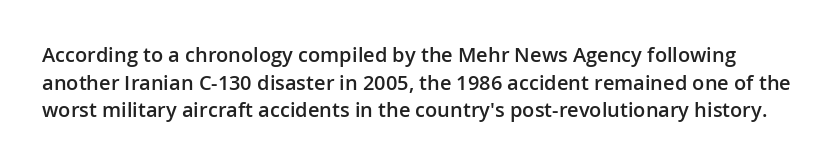
Q: Is the text bold? A: Semi-bold.
Q: Is the text italic (slanted)? A: No, it is upright.
Q: Is the text underlined? A: No.
Q: Is the spacing between letters normal or unusually wide? A: Normal.
Q: Is the spacing between lines tight, normal or loose? A: Normal.
